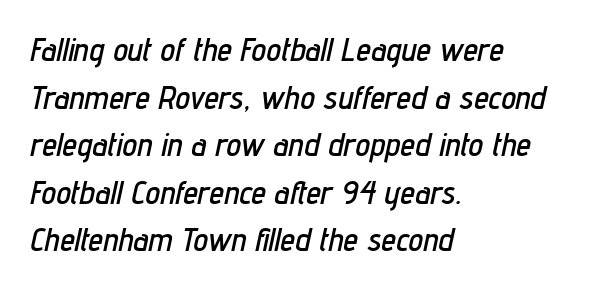
{"italic": "yes", "lean": "right", "slant_degrees": 12, "width": "condensed", "stroke_contrast": "low", "x_height": "medium", "monospaced": "no", "underline": "no", "align": "left", "line_spacing": "normal", "line_spacing_ratio": 1.44, "letter_spacing": "normal", "letter_spacing_em": 0.0, "glyph_px": 33}
